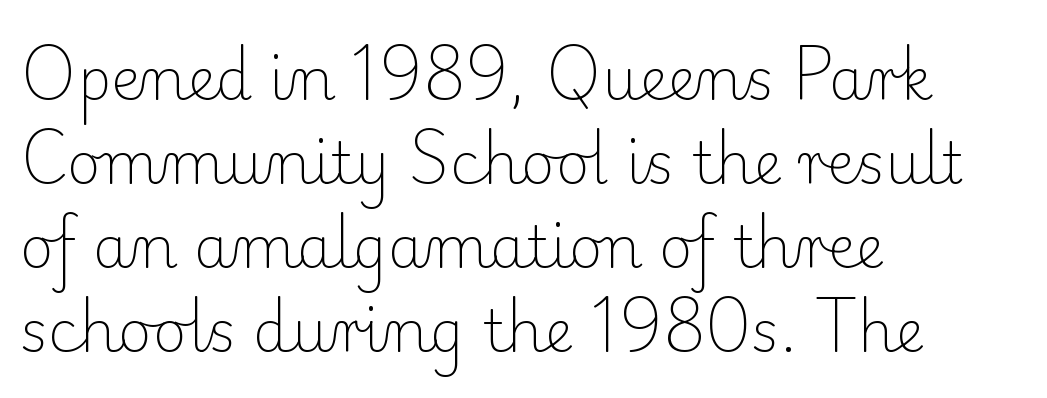
{"serif": "yes", "italic": "no", "bold": "no", "weight": "light", "width": "normal", "stroke_contrast": "low", "x_height": "small", "monospaced": "no", "underline": "no", "align": "left", "line_spacing": "normal", "line_spacing_ratio": 1.45, "letter_spacing": "normal", "letter_spacing_em": 0.0, "glyph_px": 58}
